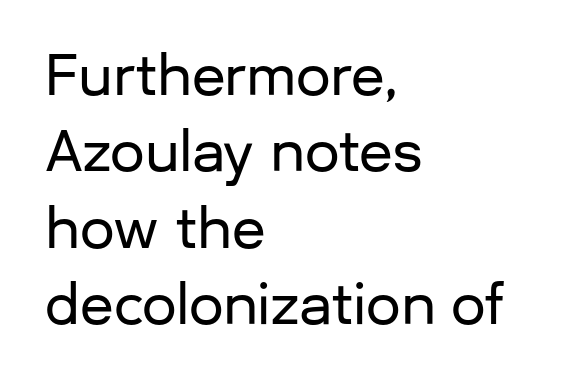
The font's upright variant was chosen for this text. Honestly, the letter spacing is just normal — you wouldn't notice it. No feet cap the strokes, marking this as sans-serif type. Rule under the text: the space is simply empty. Proportional: the letters do not fall into vertical columns. The passage shown stacks its lines at a standard gap.
